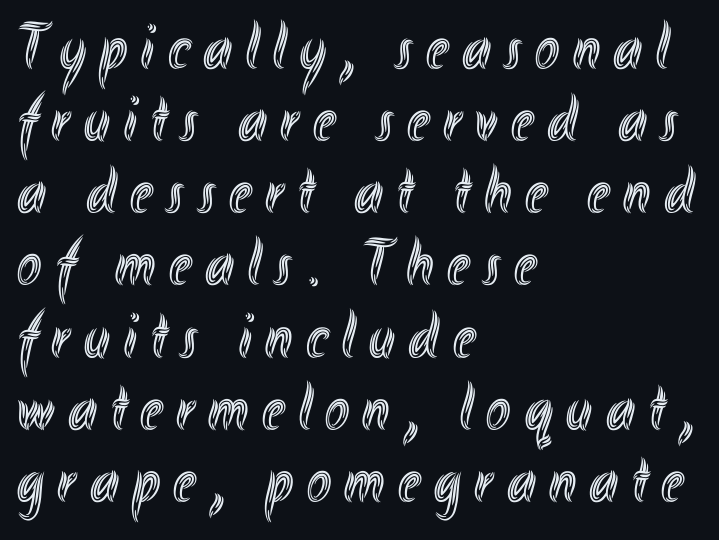
{"width": "condensed", "x_height": "small", "monospaced": "no", "underline": "no", "align": "left", "line_spacing": "tight", "line_spacing_ratio": 1.11, "letter_spacing": "wide", "letter_spacing_em": 0.21, "glyph_px": 65}
